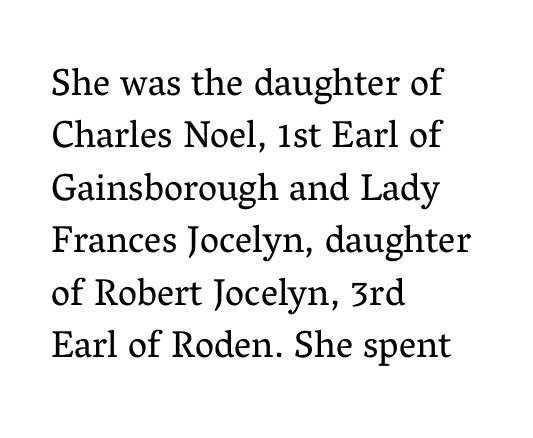
{"serif": "yes", "italic": "no", "bold": "no", "weight": "regular", "width": "normal", "stroke_contrast": "medium", "x_height": "medium", "monospaced": "no", "underline": "no", "align": "left", "line_spacing": "normal", "line_spacing_ratio": 1.38, "letter_spacing": "normal", "letter_spacing_em": 0.0, "glyph_px": 38}
